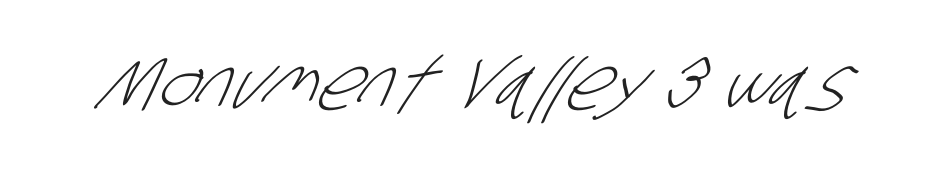
Q: Is the text bold? A: No.
Q: Is the typeface a serif or a sans-serif typeface? A: Sans-serif.
Q: Is the text underlined? A: No.
Q: Is the spacing between letters normal or unusually wide? A: Normal.
Q: Width (condensed, normal, or wide)? A: Condensed.
Q: Stroke contrast? A: Low.
Q: x-height? A: Large.
Q: Monospaced? A: No.
